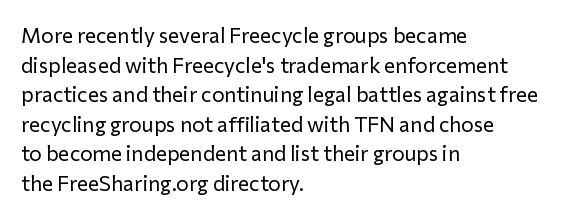
{"italic": "no", "bold": "no", "underline": "no", "align": "left", "line_spacing": "normal", "line_spacing_ratio": 1.41, "letter_spacing": "normal", "letter_spacing_em": 0.0, "glyph_px": 21}
